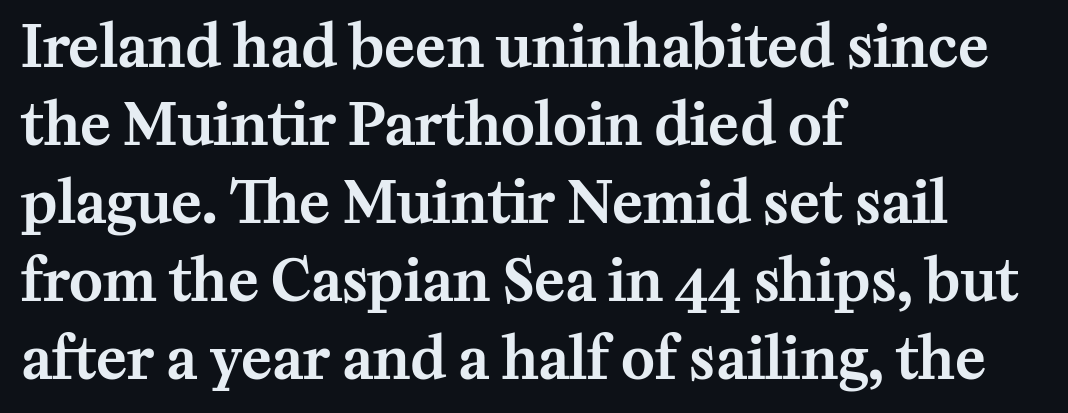
The image shows 57 px serif type, upright; set left-aligned, normal line spacing (1.37x), normal letter spacing, not underlined; medium stroke contrast and a medium x-height.
